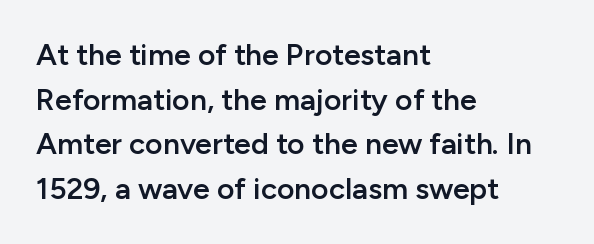
On the weight axis this lands at semibold, roughly 600. This sample keeps an unexceptional amount of space between lines. You could not count columns in this text — the font is proportionally spaced. Words float on clear page, feet unadorned.
